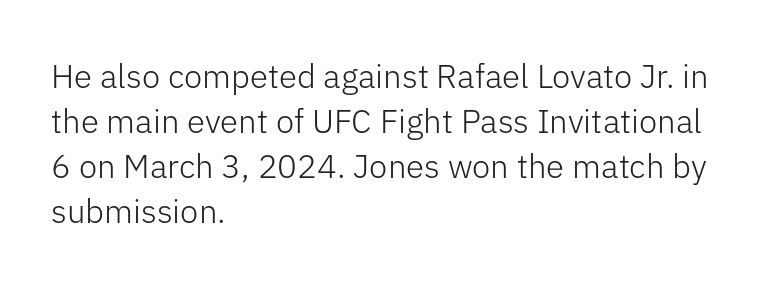
Q: Is the text bold? A: No.
Q: Is the text italic (slanted)? A: No, it is upright.
Q: Is the typeface a serif or a sans-serif typeface? A: Sans-serif.
Q: Is the text underlined? A: No.
Q: How is the paragraph aligned? A: Left-aligned.
Q: Is the spacing between letters normal or unusually wide? A: Normal.
Q: Is the spacing between lines tight, normal or loose? A: Normal.
Q: Width (condensed, normal, or wide)? A: Normal.
Q: Stroke contrast? A: Low.
Q: x-height? A: Medium.
Q: Monospaced? A: No.
